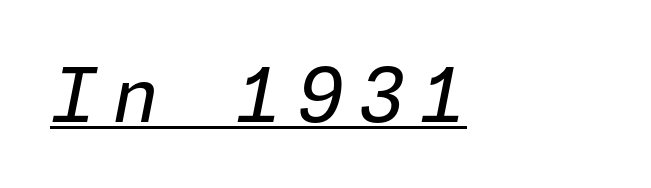
{"italic": "yes", "lean": "right", "slant_degrees": 11, "bold": "no", "weight": "regular", "width": "normal", "stroke_contrast": "low", "x_height": "medium", "underline": "yes", "glyph_px": 76}
